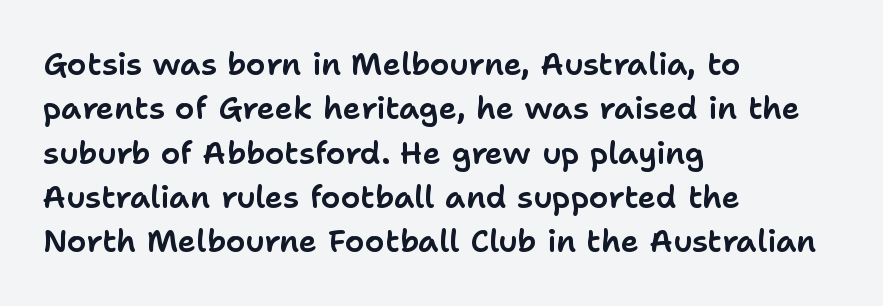
Is the letter spacing exaggerated? No — it looks like the ordinary default. The glyphs are unaccompanied by any horizontal stroke below them. Characters remain perfectly vertical along every line. How would I describe the line gaps? Plain and ordinary.
